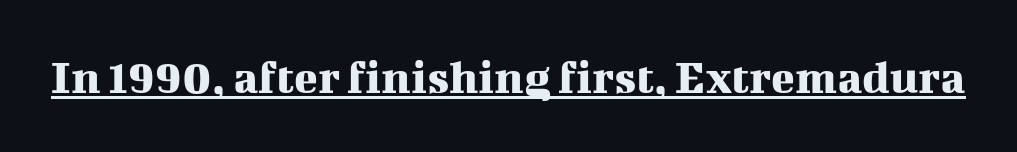
How are the letters spaced? Ordinarily, with no added tracking. Underlining? Definitely there. Unlike italic type, these characters show no tilt at all. The face used here is proportionally spaced, like ordinary book or web type.
